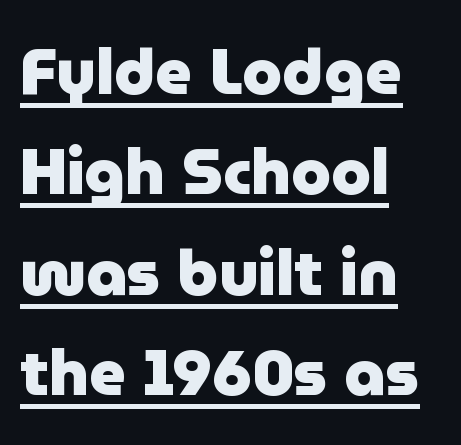
The rendering keeps characters at their native spacing. This sample is left-justified, so line endings fall wherever the words run out. Each letter keeps its own natural width here, so spacing adapts to shape. It's the straight-up-and-down kind of type.
